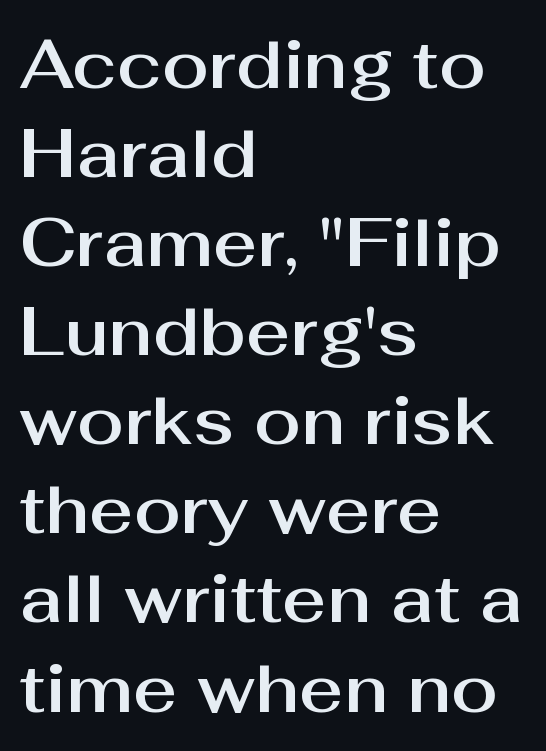
Q: Is the text italic (slanted)? A: No, it is upright.
Q: Is the typeface a serif or a sans-serif typeface? A: Sans-serif.
Q: Is the text underlined? A: No.
Q: How is the paragraph aligned? A: Left-aligned.
Q: Is the spacing between letters normal or unusually wide? A: Normal.
Q: Is the spacing between lines tight, normal or loose? A: Normal.
Q: Width (condensed, normal, or wide)? A: Normal.
Q: Stroke contrast? A: Medium.
Q: x-height? A: Medium.
Q: Monospaced? A: No.
